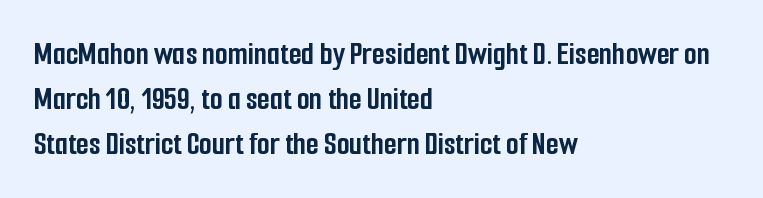
Inter-character spacing is left at the font's built-in metrics. Whoever set this chose a conventional vertical rhythm. Look at the bottom of the vertical strokes: they stop flat, with no serifs. Any mark beneath the type? The region is blank. Nope, not italic — everything's standing straight. On the weight axis this lands at bold, roughly 700.
